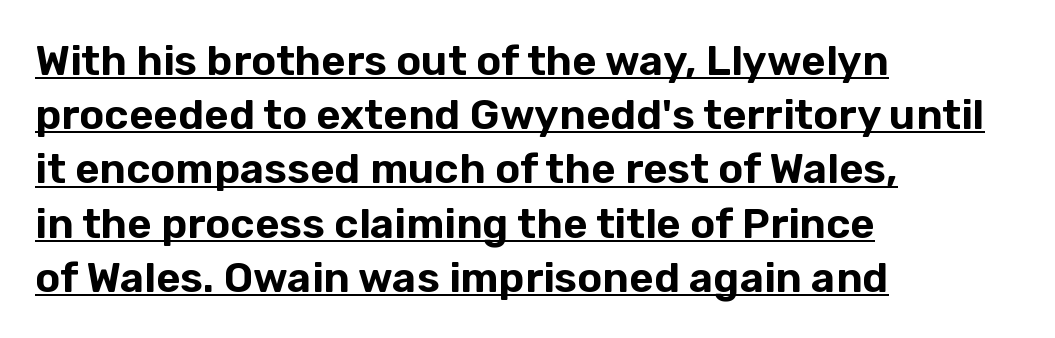
The image shows 42 px sans-serif type, upright; set left-aligned, normal line spacing (1.29x), normal letter spacing, underlined; low stroke contrast and a medium x-height.
